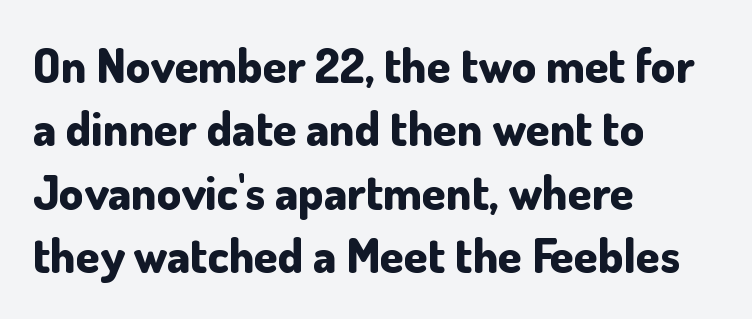
{"serif": "no", "italic": "no", "bold": "yes", "weight": "bold", "width": "normal", "stroke_contrast": "low", "x_height": "small", "monospaced": "no", "underline": "no", "align": "left", "line_spacing": "normal", "line_spacing_ratio": 1.32, "letter_spacing": "normal", "letter_spacing_em": 0.0, "glyph_px": 48}
